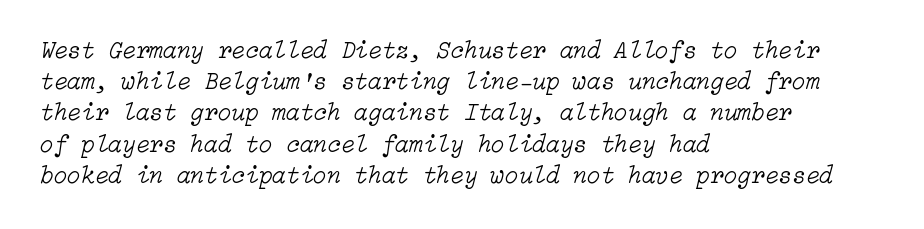
{"italic": "yes", "lean": "right", "slant_degrees": 15, "bold": "no", "underline": "no", "align": "left", "line_spacing": "normal", "line_spacing_ratio": 1.25, "letter_spacing": "normal", "letter_spacing_em": 0.0, "glyph_px": 25}
